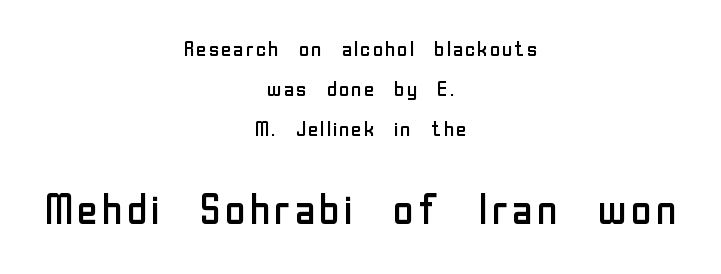
The image shows 42 px regular-weight sans-serif type, upright; set centered, loose line spacing (1.9x), normal letter spacing, not underlined; the second (bottom) block is 2.0x larger; low stroke contrast and a medium x-height.
